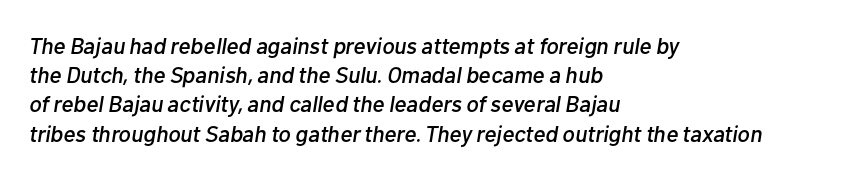
The rendering uses a moderate line-height, typical for paragraphs. The ragged edge is on the right, which tells us the setting is flush left. Quick note: italic. The gap between lines stays unmarked. Nothing unusual about the tracking: characters are spaced as the font intends.
